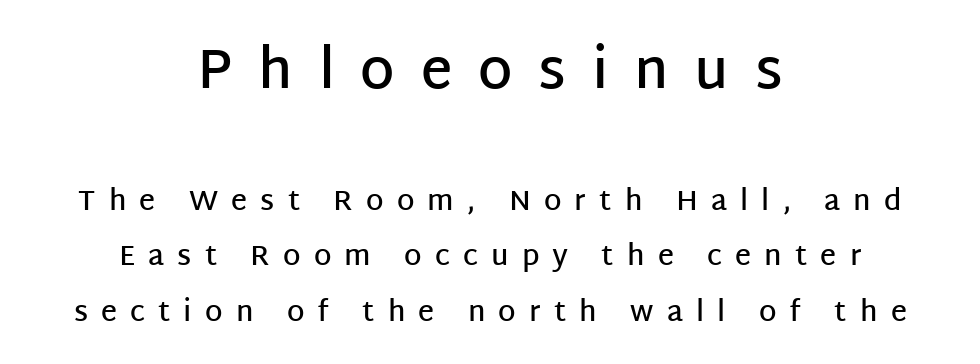
{"serif": "no", "italic": "no", "bold": "semi", "weight": "semibold", "width": "normal", "stroke_contrast": "low", "x_height": "large", "monospaced": "no", "underline": "no", "align": "center", "line_spacing": "loose", "line_spacing_ratio": 1.98, "letter_spacing": "wide", "letter_spacing_em": 0.47, "larger_block": "first", "size_ratio": 1.96, "glyph_px": 55}
